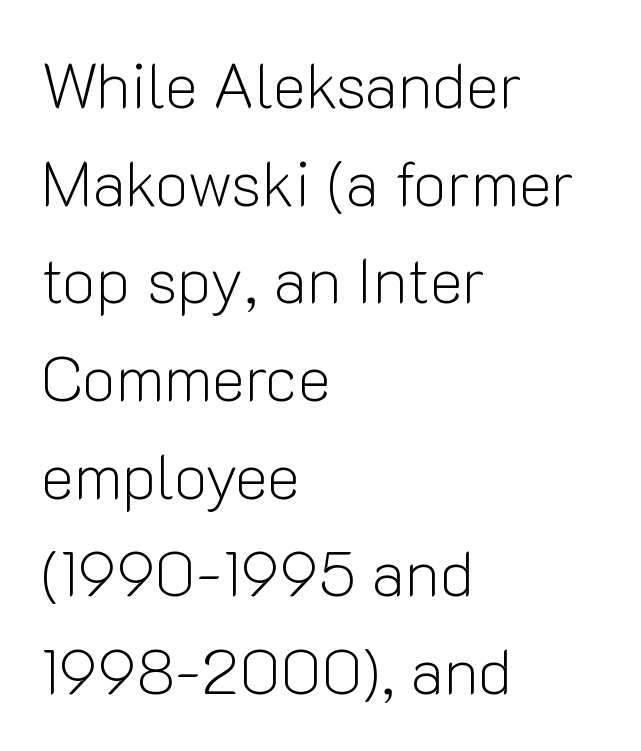
What stands out about the letter spacing? Nothing — it is the standard amount. Think standard paragraph weight, or any step lighter than that. When letters stand straight like this, we call the style roman or upright. No word sits above an underline. A sans-serif font was chosen for this passage. The rendering anchors every line to the left-hand side.
